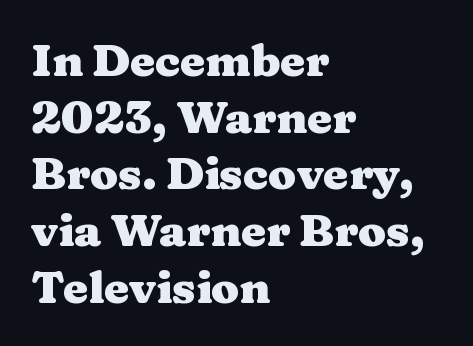
The image shows 45 px heavy, wide serif type, upright; set left-aligned, normal line spacing (1.26x), normal letter spacing, not underlined; medium stroke contrast and a medium x-height.
